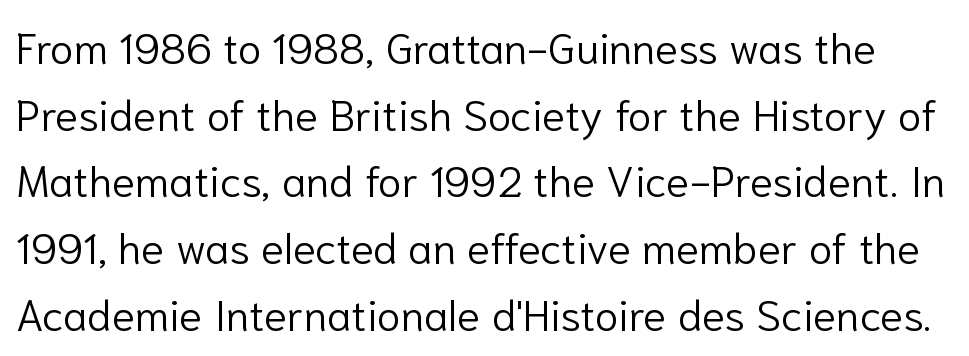
Posture: upright roman. A clean baseline with only descenders dipping below it. The letters sit at their default tracking, neither squeezed nor spread. Note the varied advance widths — an 'i' is clearly narrower than an 'm'. If you measured baseline to baseline, you'd find a middling distance. Letters have the restrained weight of plain body copy at most.
